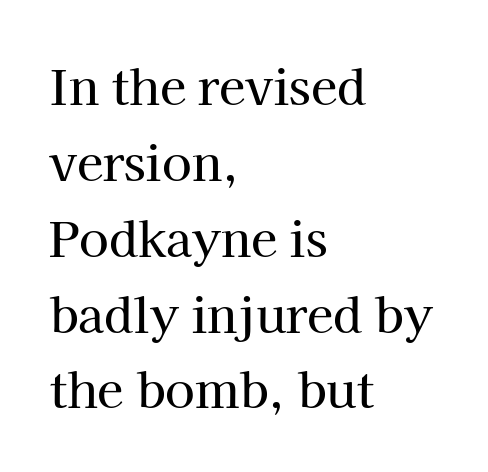
Q: Is the text italic (slanted)? A: No, it is upright.
Q: Is the typeface a serif or a sans-serif typeface? A: Serif.
Q: Is the text underlined? A: No.
Q: How is the paragraph aligned? A: Left-aligned.
Q: Is the spacing between letters normal or unusually wide? A: Normal.
Q: Is the spacing between lines tight, normal or loose? A: Normal.
Q: Width (condensed, normal, or wide)? A: Normal.
Q: Stroke contrast? A: High.
Q: x-height? A: Medium.
Q: Monospaced? A: No.
